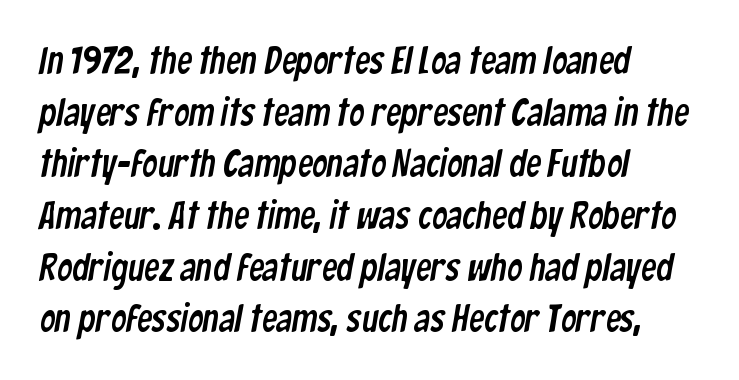
{"serif": "no", "width": "condensed", "stroke_contrast": "low", "x_height": "medium", "monospaced": "no", "underline": "no", "align": "left", "line_spacing": "normal", "line_spacing_ratio": 1.36, "letter_spacing": "normal", "letter_spacing_em": 0.0, "glyph_px": 38}
